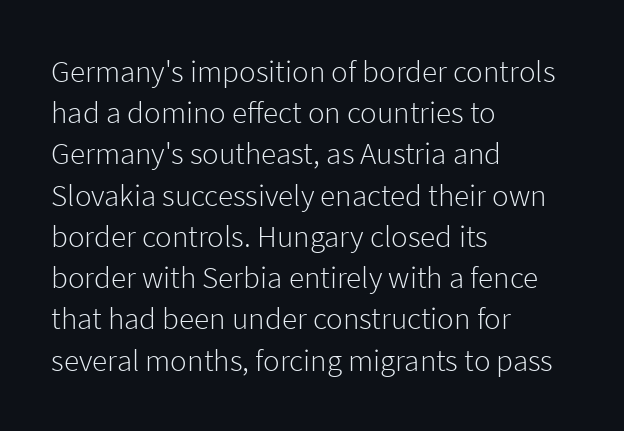
Q: Is the text bold? A: No.
Q: Is the text italic (slanted)? A: No, it is upright.
Q: Is the typeface a serif or a sans-serif typeface? A: Sans-serif.
Q: Is the text underlined? A: No.
Q: How is the paragraph aligned? A: Left-aligned.
Q: Is the spacing between letters normal or unusually wide? A: Normal.
Q: Is the spacing between lines tight, normal or loose? A: Normal.
Q: Width (condensed, normal, or wide)? A: Normal.
Q: Stroke contrast? A: Low.
Q: x-height? A: Medium.
Q: Monospaced? A: No.
